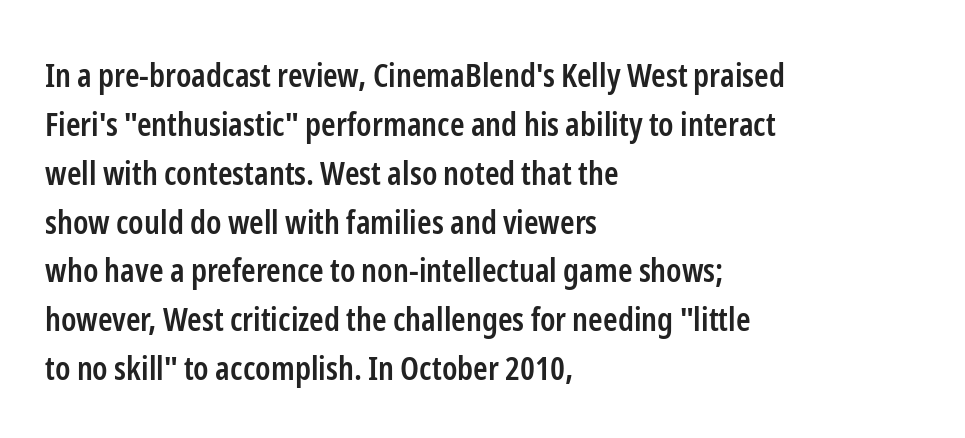
{"serif": "no", "italic": "no", "bold": "semi", "weight": "semibold", "width": "condensed", "stroke_contrast": "low", "x_height": "medium", "monospaced": "no", "underline": "no", "align": "left", "line_spacing": "normal", "line_spacing_ratio": 1.48, "letter_spacing": "normal", "letter_spacing_em": 0.0, "glyph_px": 33}
